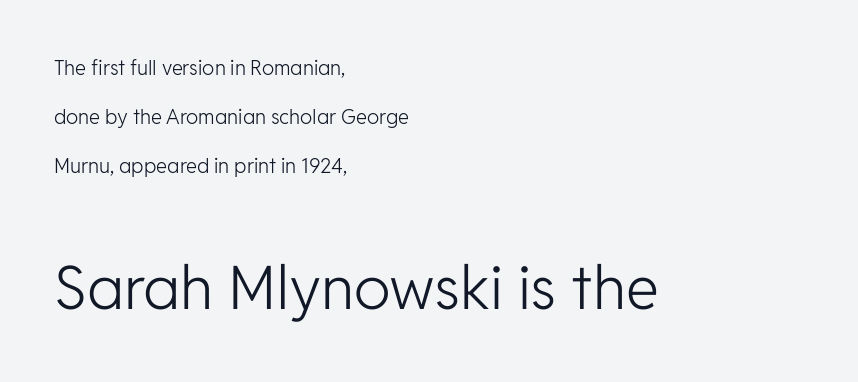
The image shows 60 px light sans-serif type, upright; set left-aligned, loose line spacing (2.44x), normal letter spacing, not underlined; the second (bottom) block is 3.0x larger; low stroke contrast and a medium x-height.
